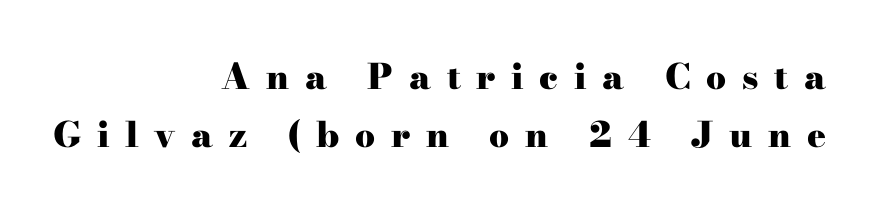
The image shows 35 px heavy, wide serif type, upright; set right-aligned, normal line spacing (1.67x), unusually wide letter spacing (+0.45 em), not underlined; high stroke contrast and a small x-height.
